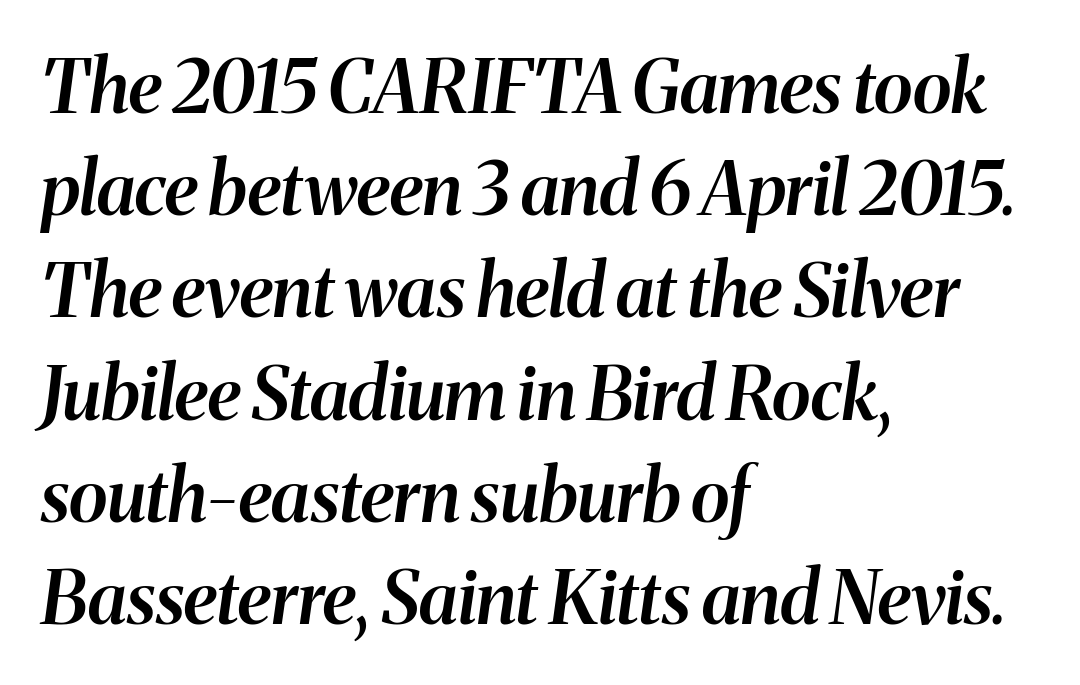
Q: Is the text bold? A: Semi-bold.
Q: Is the text italic (slanted)? A: Yes, it leans right by about 8 degrees.
Q: Is the text underlined? A: No.
Q: How is the paragraph aligned? A: Left-aligned.
Q: Is the spacing between letters normal or unusually wide? A: Normal.
Q: Is the spacing between lines tight, normal or loose? A: Normal.
Q: Width (condensed, normal, or wide)? A: Normal.
Q: Stroke contrast? A: Medium.
Q: x-height? A: Medium.
Q: Monospaced? A: No.
